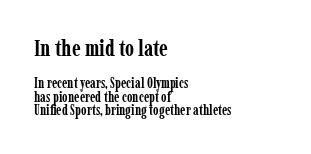
Every letter is thick-stroked: bold, no question. You get the large type first, then a drop to smaller type. The line-height multiplier appears low, near solid setting. Only glyphs here, with clear space below each row.
